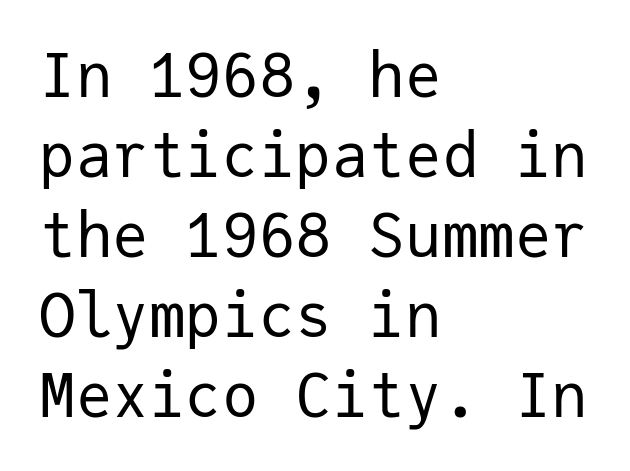
A typesetter would call this monospace, since all characters share one set width. The font is comparable to plain body text, perhaps lighter. Reading down the column, the eye jumps a familiar distance to each next line. Letterform terminals end flat and unadorned throughout the passage. The baseline area is clear. Is the letter spacing exaggerated? No — it looks like the ordinary default.
